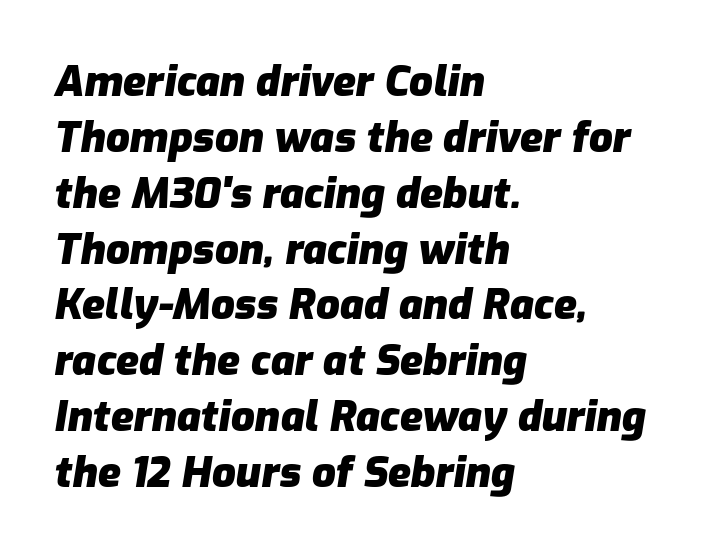
Q: Is the text bold? A: Yes.
Q: Is the text italic (slanted)? A: Yes, it leans right by about 9 degrees.
Q: Is the text underlined? A: No.
Q: How is the paragraph aligned? A: Left-aligned.
Q: Is the spacing between letters normal or unusually wide? A: Normal.
Q: Is the spacing between lines tight, normal or loose? A: Normal.
Q: Width (condensed, normal, or wide)? A: Normal.
Q: Stroke contrast? A: Low.
Q: x-height? A: Medium.
Q: Monospaced? A: No.
